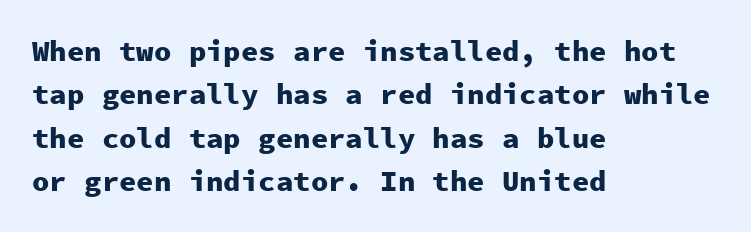
The face used here is monospaced, like something from a code editor. A full-strength bold gives these letters their thick strokes. The type is set solid horizontally, with unmodified tracking. The lines sit at an ordinary, default distance from one another.
